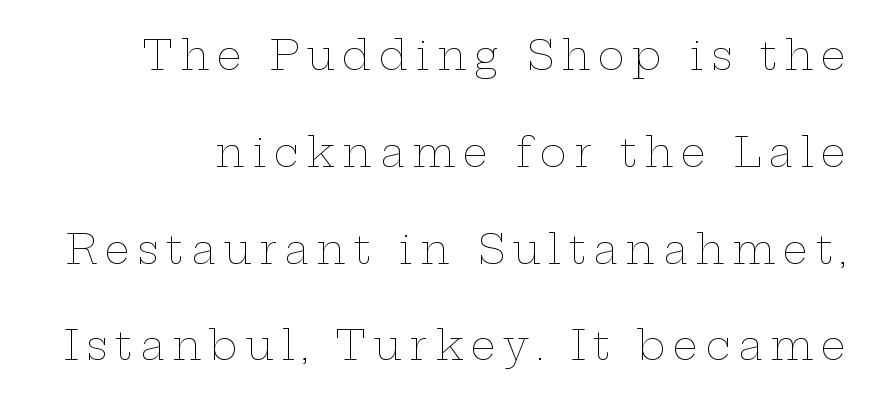
Stem width sits at or under what a default text font uses. Rule under the text: the space is simply empty. How would I describe the line gaps? Wide and relaxed. Every character sits straight up, as roman type does. These lines are rendered in a variable-pitch font.
